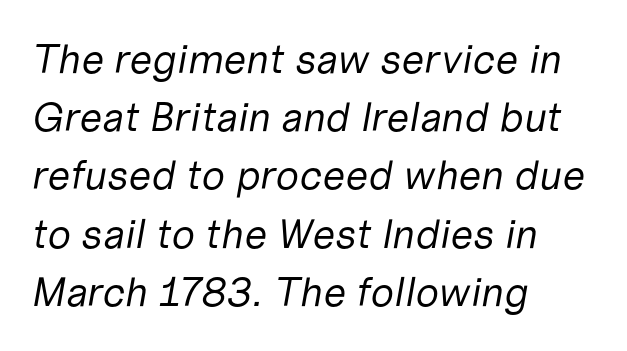
Looks like regular typesetting: each glyph gets only the width it needs. Short and long lines alike share a common starting point at left. Would a proofreader flag this as italicized? Yes. The weight tops out at a normal text grade. Is there much room between lines? A standard amount, neither cramped nor airy.
